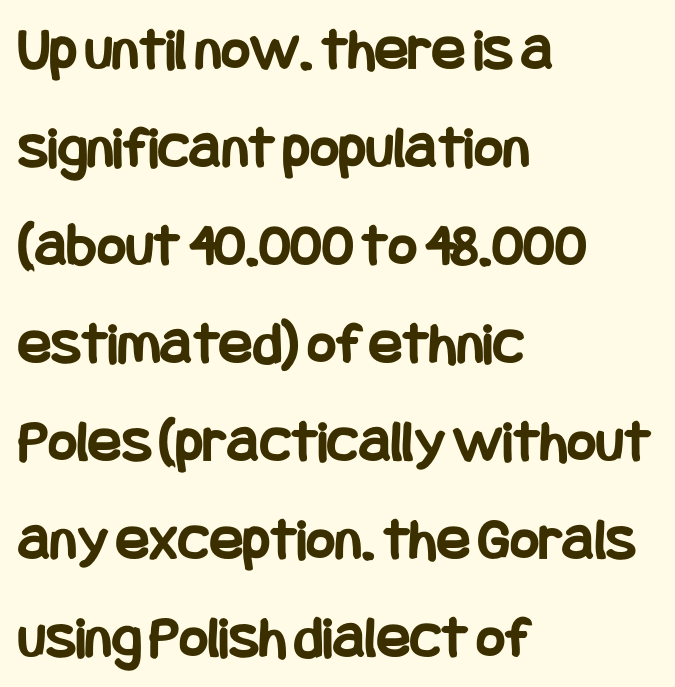
The image shows 62 px bold, condensed sans-serif type, upright; set left-aligned, normal line spacing (1.58x), normal letter spacing, not underlined; low stroke contrast and a large x-height.
